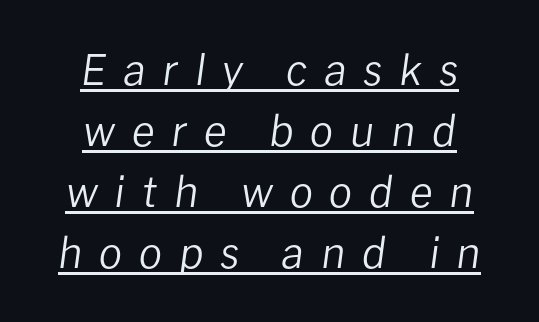
{"italic": "yes", "lean": "right", "slant_degrees": 8, "bold": "no", "weight": "regular", "width": "normal", "stroke_contrast": "low", "x_height": "medium", "monospaced": "no", "underline": "yes", "align": "center", "line_spacing": "normal", "line_spacing_ratio": 1.45, "letter_spacing": "wide", "letter_spacing_em": 0.4, "glyph_px": 42}
